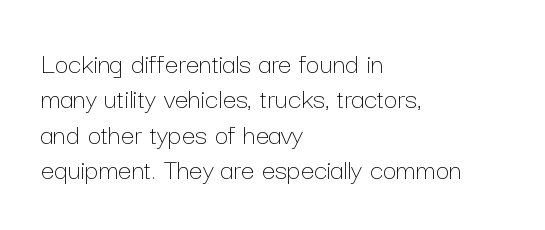
{"italic": "no", "bold": "no", "weight": "thin", "width": "normal", "stroke_contrast": "low", "x_height": "medium", "monospaced": "no", "underline": "no", "align": "left", "line_spacing_ratio": 1.18, "letter_spacing": "normal", "letter_spacing_em": 0.0, "glyph_px": 30}
